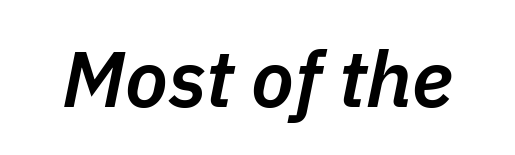
Letters rest on an invisible, unmarked baseline. The horizontal fit of the characters is conventional and even. Caption: semibold face, moderately heavy strokes. Designer's note — italics engaged. Is this a fixed-width face? No — the glyphs have proportional, varying widths.
